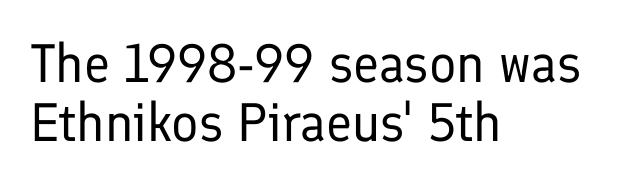
The image shows 54 px regular-weight sans-serif type, upright; set left-aligned, tight line spacing (1.1x), normal letter spacing, not underlined; low stroke contrast and a medium x-height.
